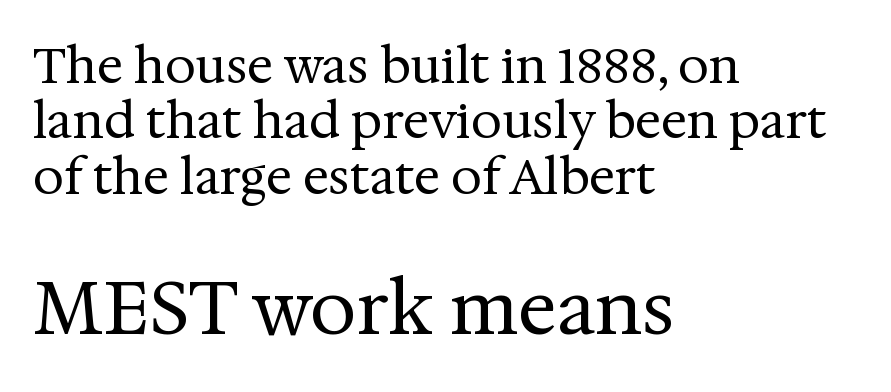
The horizontal fit of the characters is conventional and even. Students, observe: this is what under-led, compact text looks like. The passage shown is typed in a proportional face where columns would drift. Look at the glyph heights: the lower group is clearly the bigger setting. The string is rendered with underlining switched off.
